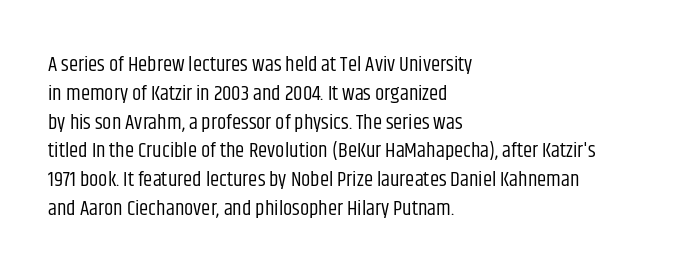
The image shows 21 px text type, upright; set left-aligned, normal line spacing (1.37x), normal letter spacing, not underlined.
